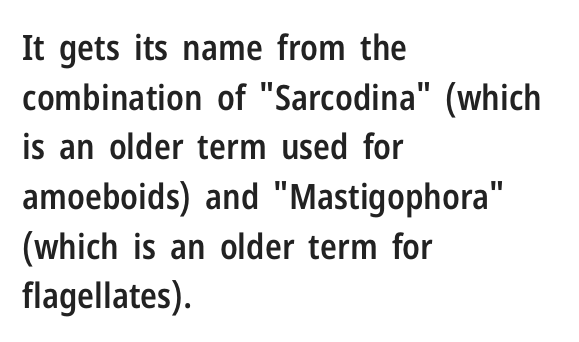
The image shows 35 px semibold, condensed sans-serif type, upright; set left-aligned, normal line spacing (1.42x), normal letter spacing, not underlined; low stroke contrast and a medium x-height.
